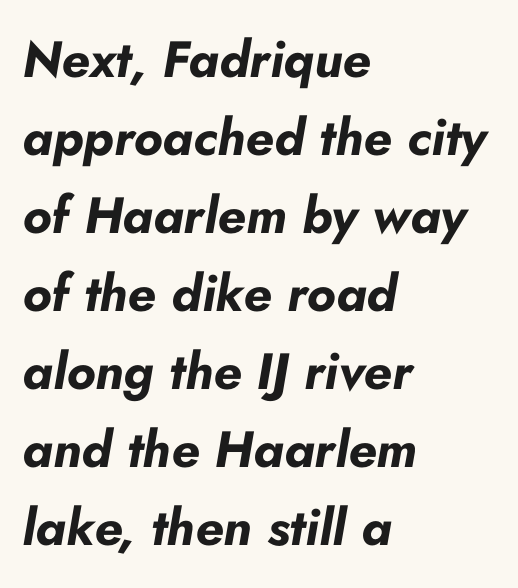
{"italic": "yes", "lean": "right", "slant_degrees": 10, "bold": "yes", "weight": "bold", "width": "normal", "stroke_contrast": "low", "x_height": "small", "monospaced": "no", "underline": "no", "align": "left", "line_spacing": "normal", "line_spacing_ratio": 1.53, "letter_spacing": "normal", "letter_spacing_em": 0.0, "glyph_px": 51}
